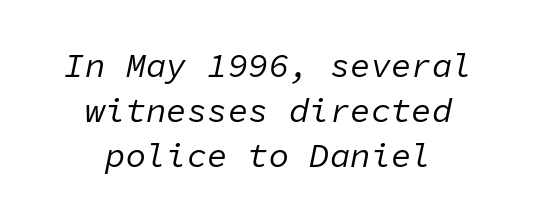
The image shows 34 px regular-weight type, italic (leaning right), monospaced; set centered, normal line spacing (1.32x), normal letter spacing, not underlined; low stroke contrast and a medium x-height.
